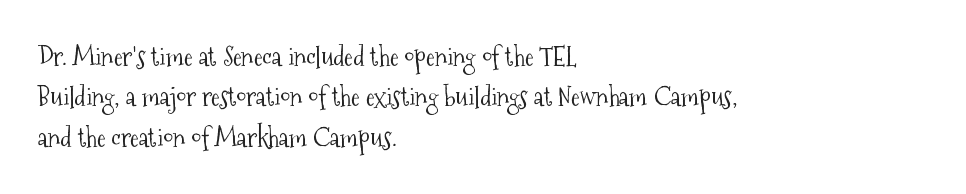
{"italic": "no", "bold": "no", "underline": "no", "align": "left", "line_spacing": "normal", "line_spacing_ratio": 1.55, "letter_spacing": "normal", "letter_spacing_em": 0.0, "glyph_px": 26}
